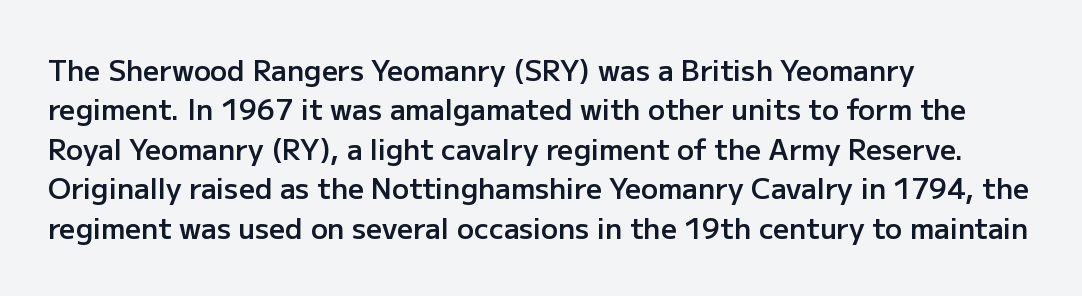
Q: Is the text bold? A: Semi-bold.
Q: Is the text italic (slanted)? A: No, it is upright.
Q: Is the typeface a serif or a sans-serif typeface? A: Sans-serif.
Q: Is the text underlined? A: No.
Q: How is the paragraph aligned? A: Left-aligned.
Q: Is the spacing between letters normal or unusually wide? A: Normal.
Q: Is the spacing between lines tight, normal or loose? A: Normal.
Q: Width (condensed, normal, or wide)? A: Normal.
Q: Stroke contrast? A: Low.
Q: x-height? A: Medium.
Q: Monospaced? A: No.
